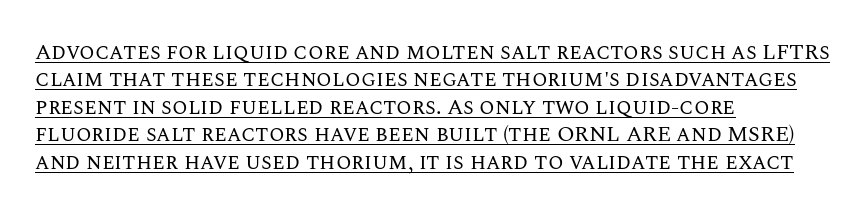
The compositor pushed each line to the left boundary. A light-to-regular cut is what we see here. Summary of vertical rhythm: regular, with standard interline spacing. Vertical strokes here are truly vertical. The gaps between neighbouring characters are ordinary and unremarkable.
